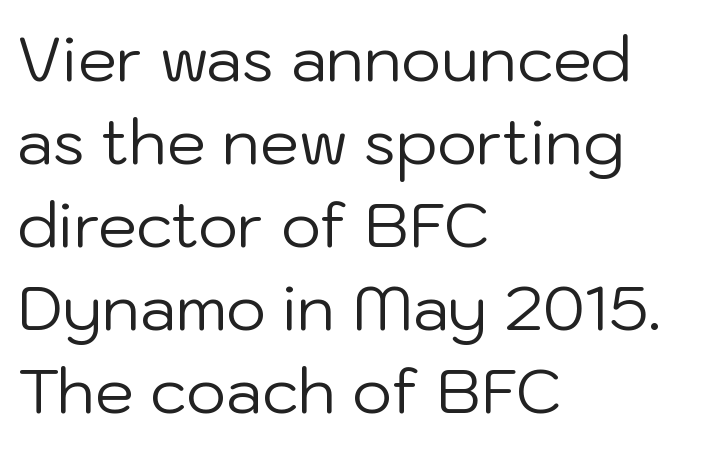
The image shows 62 px regular-weight sans-serif type, upright; set left-aligned, normal line spacing (1.34x), normal letter spacing, not underlined; low stroke contrast and a medium x-height.
